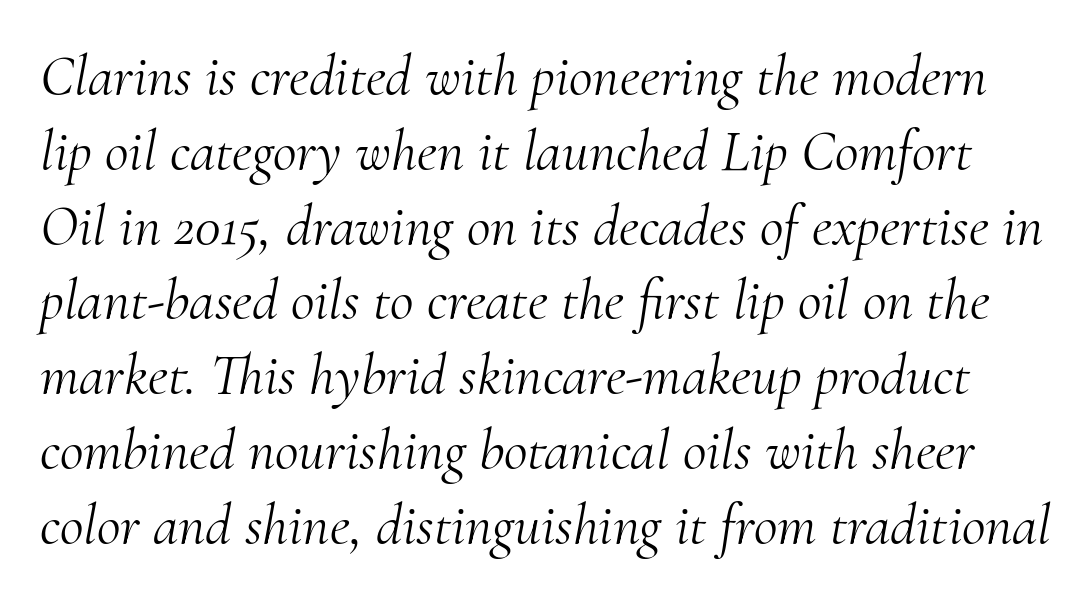
Q: Is the text bold? A: No.
Q: Is the text italic (slanted)? A: Yes, it leans right by about 10 degrees.
Q: Is the typeface a serif or a sans-serif typeface? A: Serif.
Q: Is the text underlined? A: No.
Q: Is the spacing between letters normal or unusually wide? A: Normal.
Q: Is the spacing between lines tight, normal or loose? A: Normal.
Q: Width (condensed, normal, or wide)? A: Normal.
Q: Stroke contrast? A: Medium.
Q: x-height? A: Small.
Q: Monospaced? A: No.
